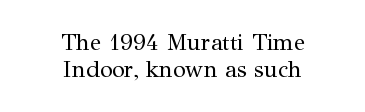
{"italic": "no", "bold": "no", "underline": "no", "align": "center", "line_spacing_ratio": 1.16, "letter_spacing": "normal", "letter_spacing_em": 0.0, "glyph_px": 23}
